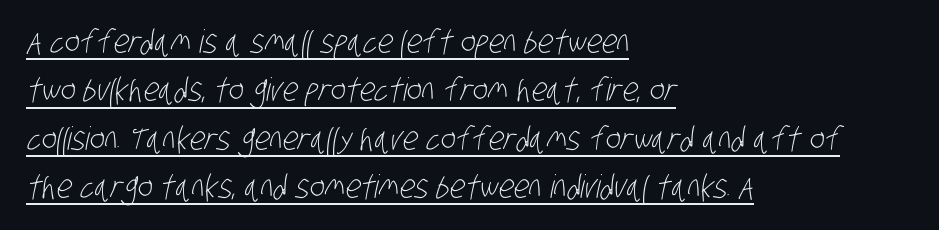
Q: Is the text bold? A: No.
Q: Is the typeface a serif or a sans-serif typeface? A: Sans-serif.
Q: Is the text underlined? A: Yes.
Q: How is the paragraph aligned? A: Left-aligned.
Q: Is the spacing between letters normal or unusually wide? A: Normal.
Q: Is the spacing between lines tight, normal or loose? A: Normal.
Q: Width (condensed, normal, or wide)? A: Condensed.
Q: Stroke contrast? A: Low.
Q: x-height? A: Large.
Q: Monospaced? A: No.
